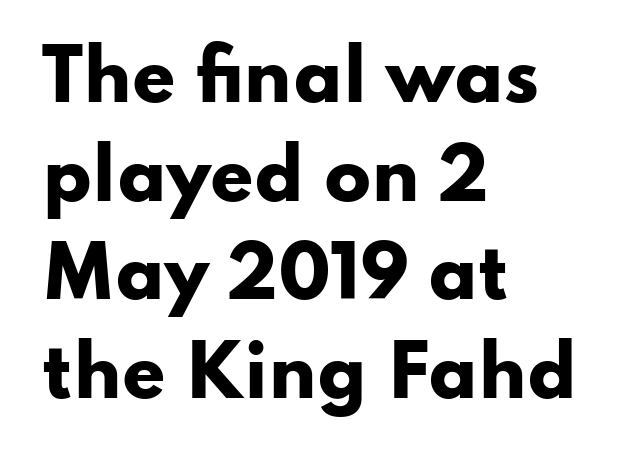
The image shows 69 px heavy, wide sans-serif type, upright; set left-aligned, normal line spacing (1.43x), normal letter spacing, not underlined; low stroke contrast and a small x-height.
